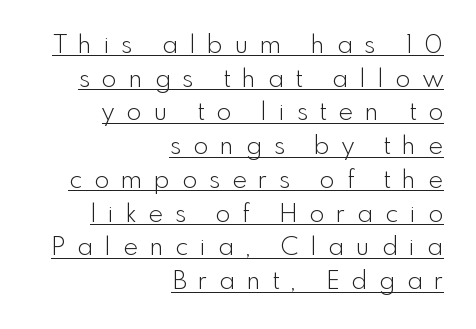
{"italic": "no", "bold": "no", "underline": "yes", "align": "right", "line_spacing": "normal", "line_spacing_ratio": 1.35, "letter_spacing": "wide", "letter_spacing_em": 0.48, "glyph_px": 25}
